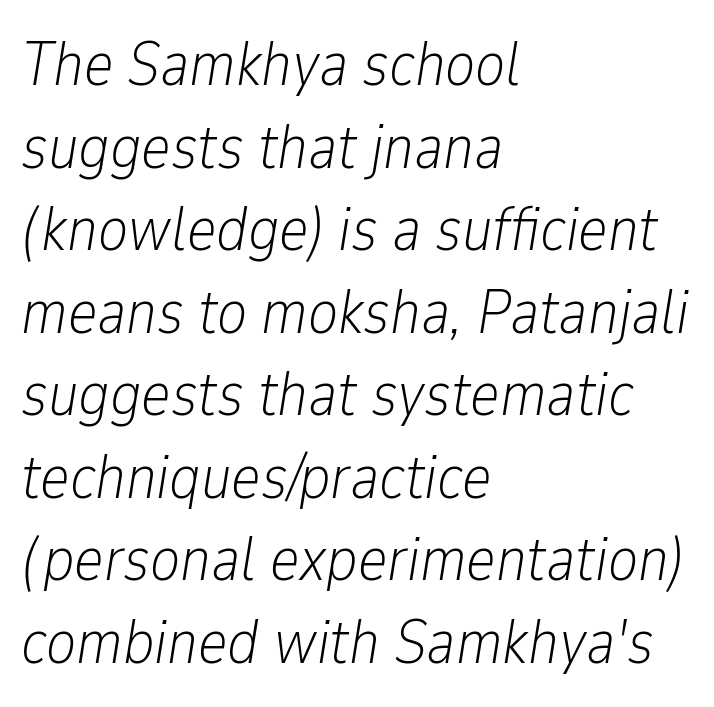
{"italic": "yes", "lean": "right", "slant_degrees": 9, "bold": "no", "weight": "light", "width": "condensed", "stroke_contrast": "low", "x_height": "medium", "monospaced": "no", "underline": "no", "align": "left", "line_spacing": "normal", "line_spacing_ratio": 1.31, "letter_spacing": "normal", "letter_spacing_em": 0.0, "glyph_px": 63}
